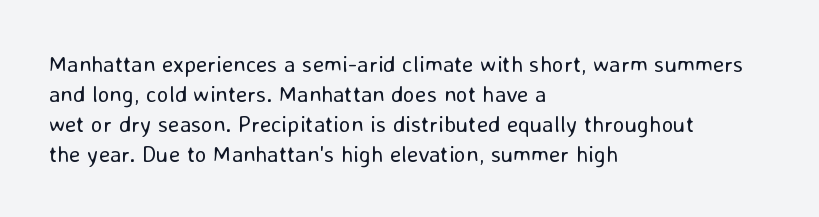
{"italic": "no", "bold": "no", "underline": "no", "align": "left", "line_spacing": "normal", "line_spacing_ratio": 1.3, "letter_spacing": "normal", "letter_spacing_em": 0.0, "glyph_px": 23}
